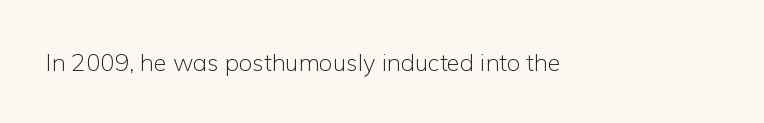
The image shows 24 px text type, upright; set normal letter spacing, not underlined.
